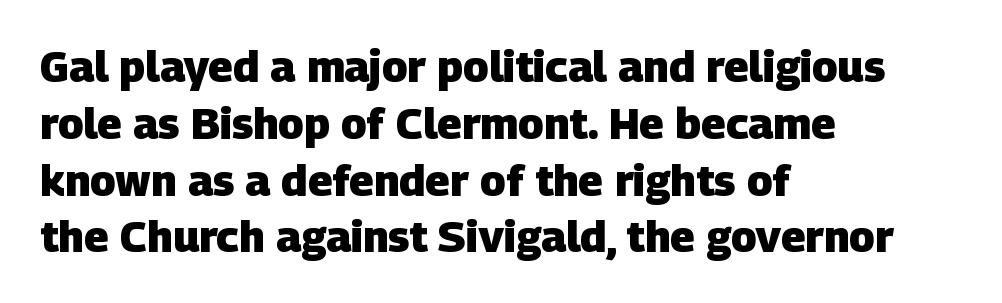
{"serif": "no", "bold": "yes", "weight": "heavy", "width": "normal", "stroke_contrast": "low", "x_height": "large", "monospaced": "no", "underline": "no", "align": "left", "line_spacing": "normal", "line_spacing_ratio": 1.32, "letter_spacing": "normal", "letter_spacing_em": 0.0, "glyph_px": 43}
